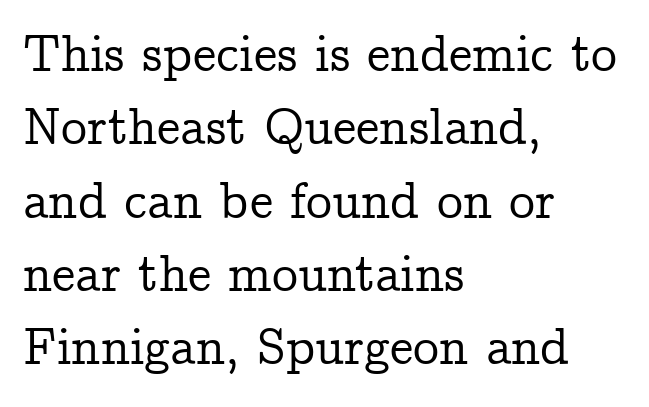
Q: Is the text italic (slanted)? A: No, it is upright.
Q: Is the typeface a serif or a sans-serif typeface? A: Serif.
Q: Is the text underlined? A: No.
Q: How is the paragraph aligned? A: Left-aligned.
Q: Is the spacing between letters normal or unusually wide? A: Normal.
Q: Is the spacing between lines tight, normal or loose? A: Normal.
Q: Width (condensed, normal, or wide)? A: Normal.
Q: Stroke contrast? A: Low.
Q: x-height? A: Medium.
Q: Monospaced? A: No.
